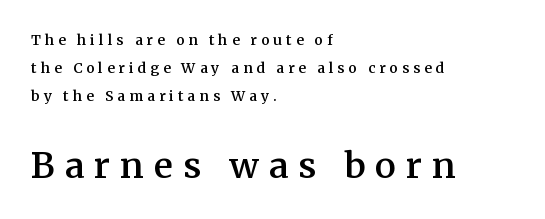
{"serif": "yes", "italic": "no", "bold": "semi", "weight": "semibold", "width": "normal", "stroke_contrast": "medium", "x_height": "medium", "monospaced": "no", "underline": "no", "align": "left", "line_spacing": "loose", "line_spacing_ratio": 2.0, "letter_spacing": "wide", "letter_spacing_em": 0.29, "larger_block": "second", "size_ratio": 2.5, "glyph_px": 35}
